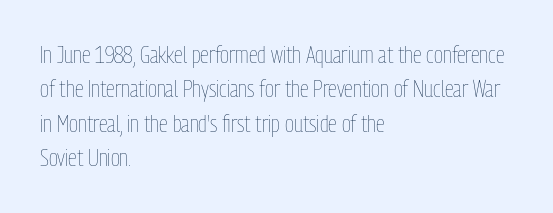
The image shows 23 px text type, upright; set left-aligned, normal line spacing (1.5x), normal letter spacing, not underlined.
